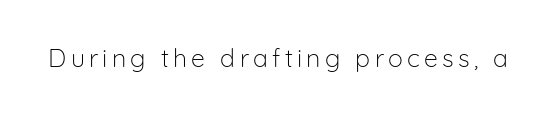
The image shows 25 px text type, upright; set not underlined.
